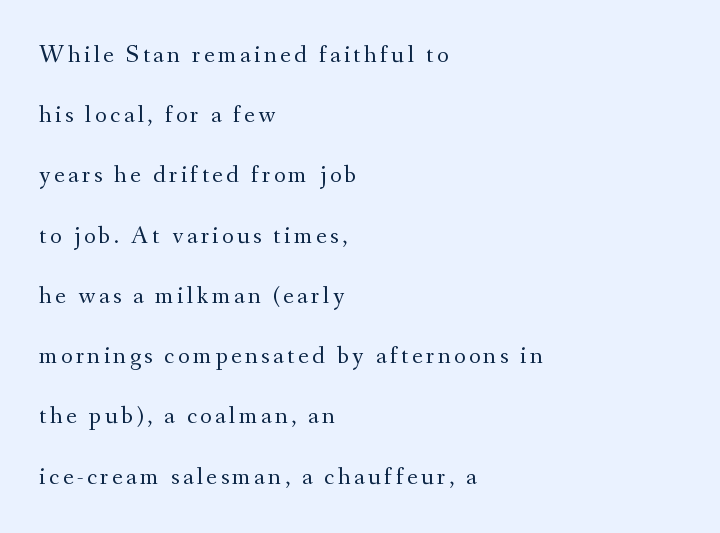
All the whitespace from short lines collects on the right. Words float on clear page, feet unadorned. Is there much room between lines? Yes — plenty of vertical air separates them. The weight tops out at a normal text grade.
